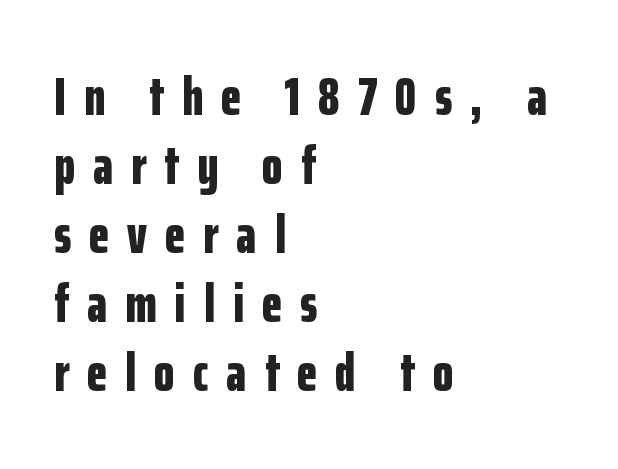
The image shows 53 px bold, condensed sans-serif type, upright; set left-aligned, normal line spacing (1.3x), unusually wide letter spacing (+0.34 em), not underlined; low stroke contrast and a medium x-height.
